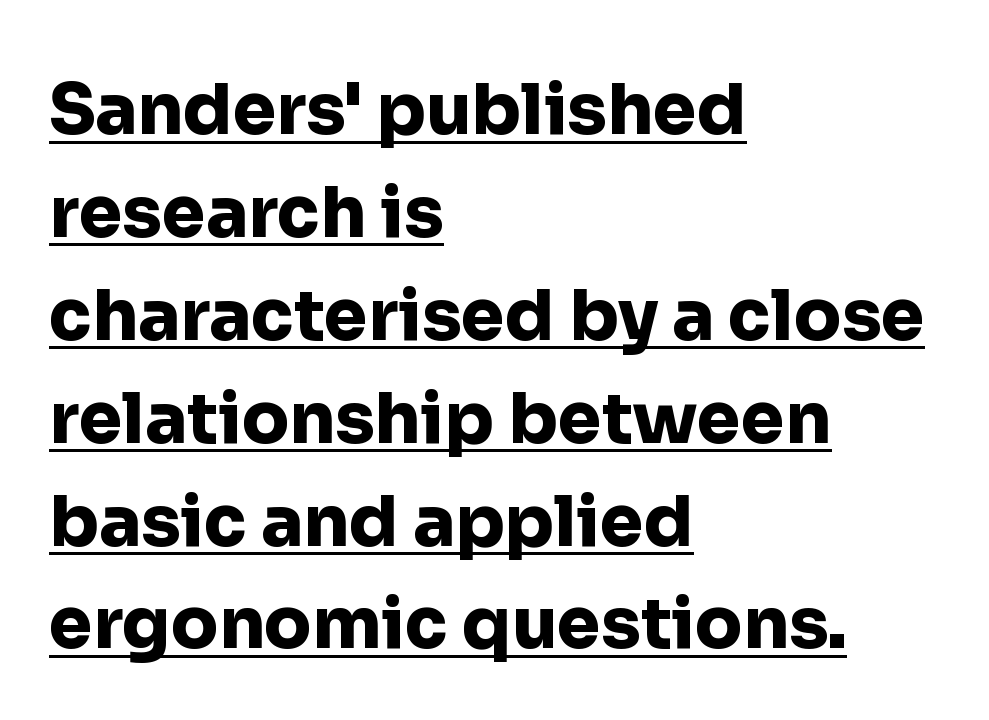
{"serif": "no", "italic": "no", "bold": "yes", "weight": "heavy", "width": "normal", "stroke_contrast": "low", "x_height": "medium", "monospaced": "no", "underline": "yes", "align": "left", "line_spacing": "normal", "line_spacing_ratio": 1.47, "letter_spacing": "normal", "letter_spacing_em": 0.0, "glyph_px": 70}
